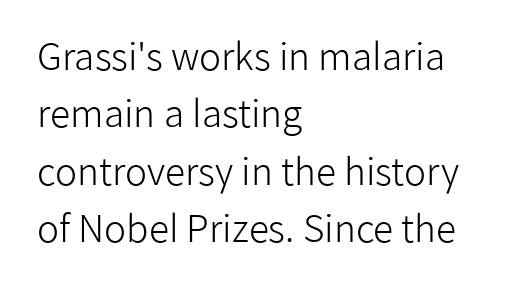
The image shows 37 px light sans-serif type, upright; set left-aligned, normal line spacing (1.55x), normal letter spacing, not underlined; low stroke contrast and a medium x-height.
